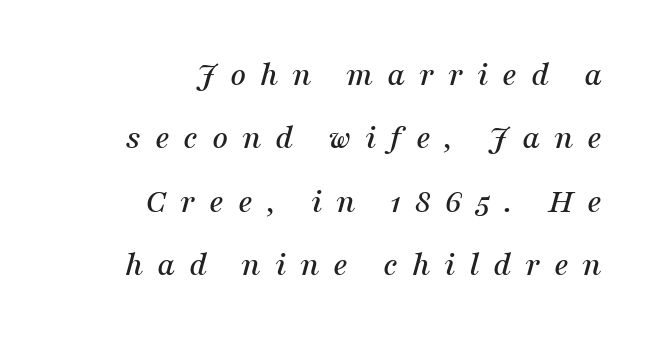
{"serif": "yes", "italic": "yes", "lean": "right", "slant_degrees": 16, "width": "normal", "stroke_contrast": "medium", "x_height": "medium", "monospaced": "no", "underline": "no", "align": "right", "line_spacing_ratio": 1.81, "letter_spacing": "wide", "letter_spacing_em": 0.39, "glyph_px": 35}
